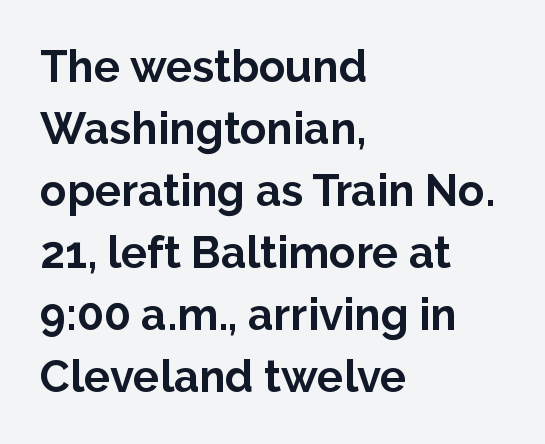
{"serif": "no", "italic": "no", "bold": "yes", "weight": "bold", "width": "normal", "stroke_contrast": "low", "x_height": "medium", "monospaced": "no", "underline": "no", "align": "left", "line_spacing": "normal", "line_spacing_ratio": 1.41, "letter_spacing": "normal", "letter_spacing_em": 0.0, "glyph_px": 44}
